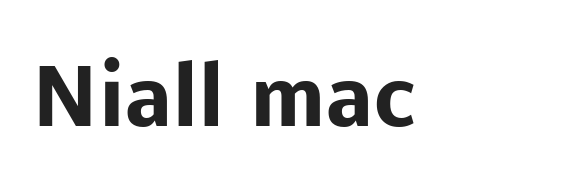
The image shows 78 px heavy sans-serif type, upright; set normal letter spacing, not underlined; low stroke contrast and a medium x-height.
